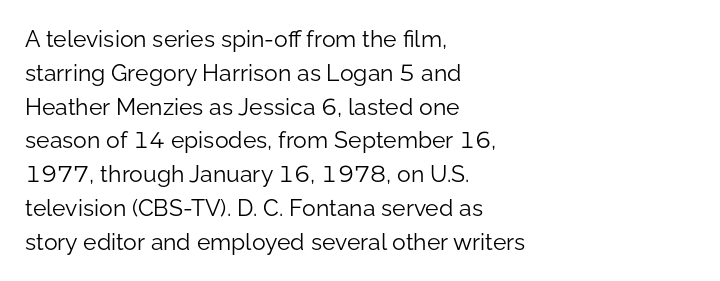
Just letters on the line, the space beneath them empty. Evenly set lines give the paragraph a standard silhouette. Heft: none added — not bold. Notice how the passage keeps a crisp vertical edge on the left only. No extra tracking has been applied to these lines. A roman cut, with each character standing at attention.
